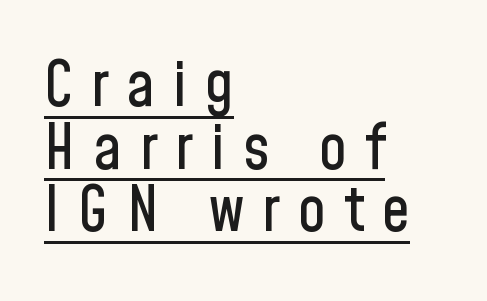
{"serif": "no", "italic": "no", "width": "condensed", "stroke_contrast": "low", "x_height": "medium", "monospaced": "no", "underline": "yes", "align": "left", "line_spacing": "tight", "line_spacing_ratio": 1.01, "letter_spacing": "wide", "letter_spacing_em": 0.29, "glyph_px": 62}
